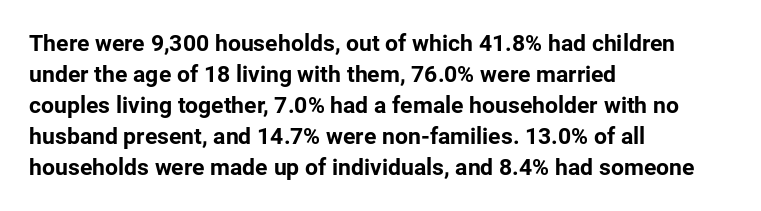
Caption: bold face, heavy strokes. Compared with typical body copy, the letter spacing here is the same. Line starts are locked; line ends wander. The axis of the letterforms is exactly vertical.
